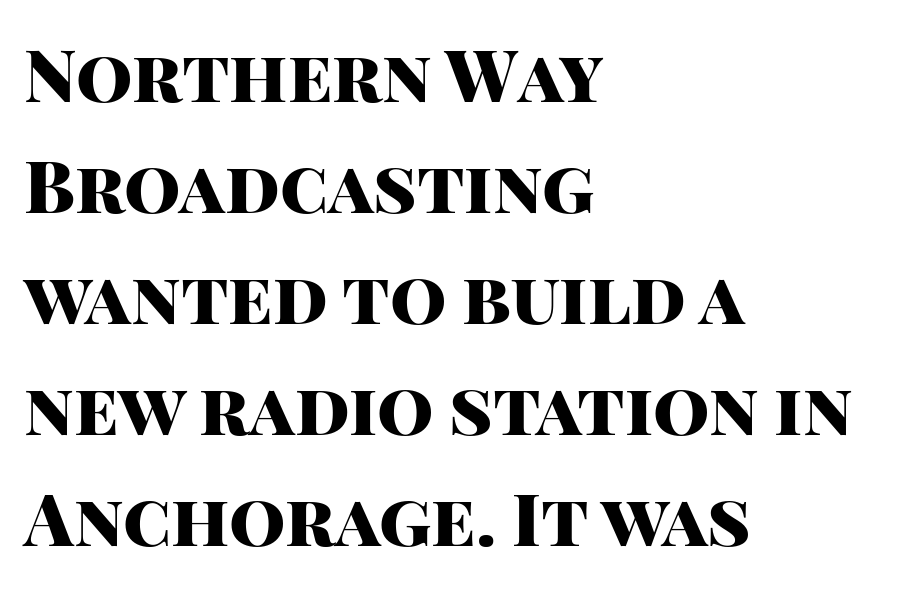
Character widths vary here, with narrow letters taking less room than wide ones. You can tell from the bare stems that sans-serif type was used. Plenty of ink on the page — the face is bold. Posture: straight, roman, zero tilt. The line texture is even and compact thanks to regular tracking.
